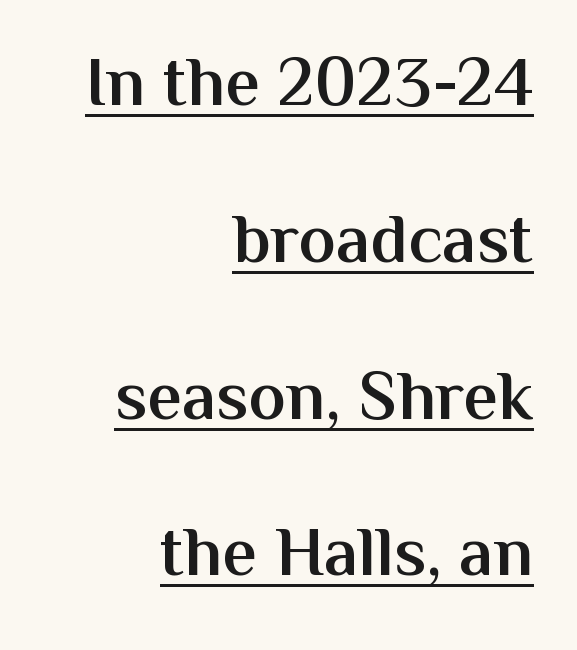
These lines are rendered in a variable-pitch font. The face used here is a sans, in the tradition of grotesques and geometrics. Firm but not heavy-handed strokes: this text is semibold. When letters stand straight like this, we call the style roman or upright. Does the copy run flush right? Yes — the right margin is perfectly even.
